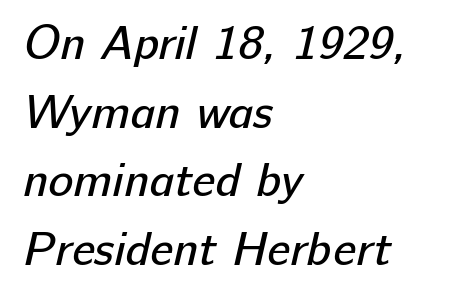
Q: Is the text bold? A: No.
Q: Is the typeface a serif or a sans-serif typeface? A: Sans-serif.
Q: Is the text underlined? A: No.
Q: How is the paragraph aligned? A: Left-aligned.
Q: Is the spacing between letters normal or unusually wide? A: Normal.
Q: Is the spacing between lines tight, normal or loose? A: Normal.
Q: Width (condensed, normal, or wide)? A: Normal.
Q: Stroke contrast? A: Low.
Q: x-height? A: Medium.
Q: Monospaced? A: No.
